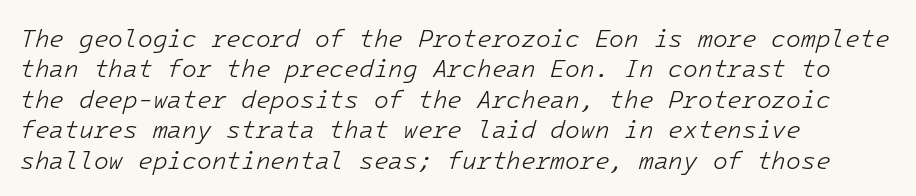
The strokes are not fattened; the text isn't bold. The rendering applies a slant to the glyphs. Summary of vertical rhythm: regular, with standard interline spacing. Characters follow at the spacing the type designer built in. The paragraph shown leans on its left margin.
